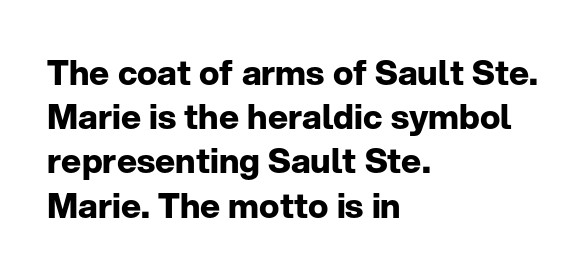
Q: Is the text bold? A: Yes.
Q: Is the text italic (slanted)? A: No, it is upright.
Q: Is the typeface a serif or a sans-serif typeface? A: Sans-serif.
Q: Is the text underlined? A: No.
Q: How is the paragraph aligned? A: Left-aligned.
Q: Is the spacing between letters normal or unusually wide? A: Normal.
Q: Is the spacing between lines tight, normal or loose? A: Normal.
Q: Width (condensed, normal, or wide)? A: Normal.
Q: Stroke contrast? A: Low.
Q: x-height? A: Medium.
Q: Monospaced? A: No.
